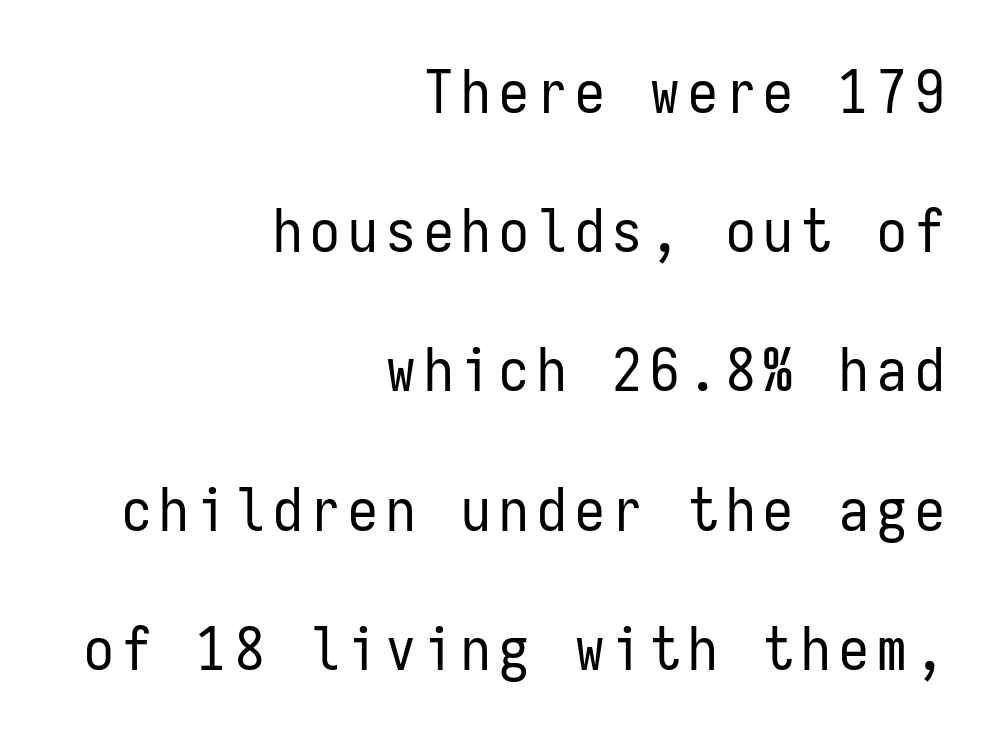
Loosely led — the rows are spread out. Descenders hang freely into open space. Layout note: lines flush right. A light-to-regular cut is what we see here.
